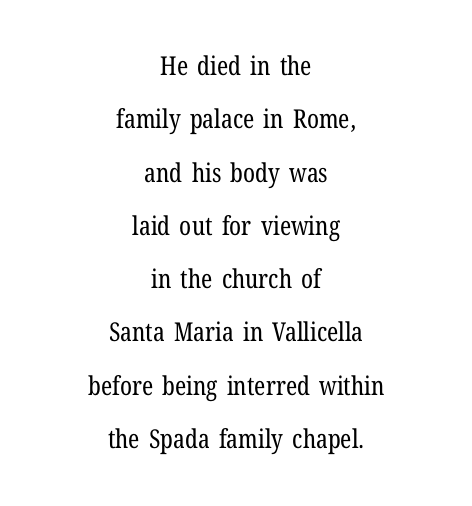
Q: Is the text bold? A: No.
Q: Is the text italic (slanted)? A: No, it is upright.
Q: Is the text underlined? A: No.
Q: How is the paragraph aligned? A: Centered.
Q: Is the spacing between letters normal or unusually wide? A: Normal.
Q: Is the spacing between lines tight, normal or loose? A: Loose.
